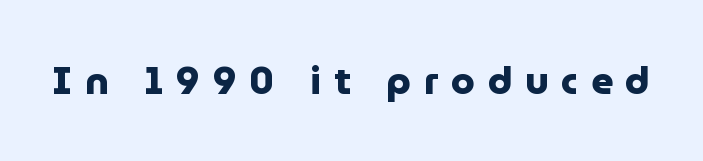
No feet cap the strokes, marking this as sans-serif type. Plain, unruled lines of type. Ascenders rise straight up at ninety degrees. These lines carry a lot of weight — the face is fully bold. Character widths vary here, with narrow letters taking less room than wide ones. There is plenty of visible air inserted between adjacent glyphs.
